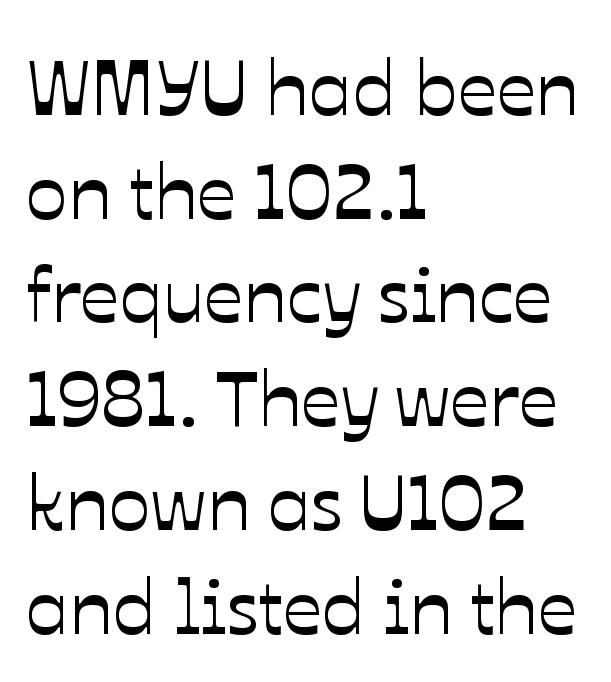
{"italic": "no", "width": "normal", "stroke_contrast": "low", "x_height": "medium", "monospaced": "no", "underline": "no", "align": "left", "line_spacing": "normal", "line_spacing_ratio": 1.33, "letter_spacing": "normal", "letter_spacing_em": 0.0, "glyph_px": 78}
